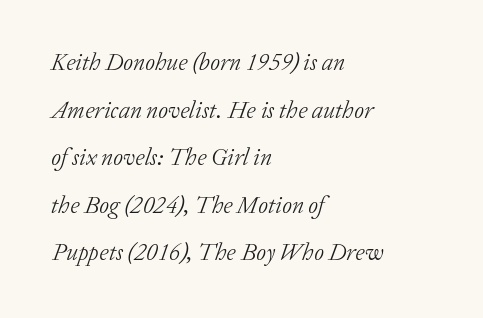
Spacing between characters is what you'd get straight out of the box. Lines of text with bare space underneath. Reading down the column, the eye jumps a long way to each next line. Nothing heavy about these letters — not bold at all.
